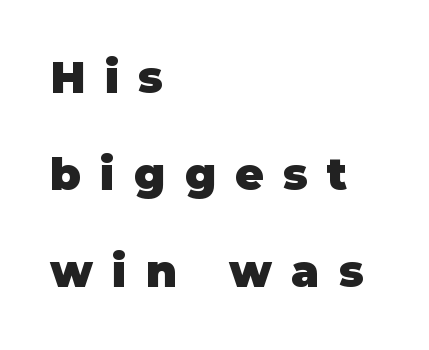
The image shows 44 px heavy sans-serif type, upright; set left-aligned, loose line spacing (2.21x), unusually wide letter spacing (+0.44 em), not underlined; low stroke contrast and a large x-height.
